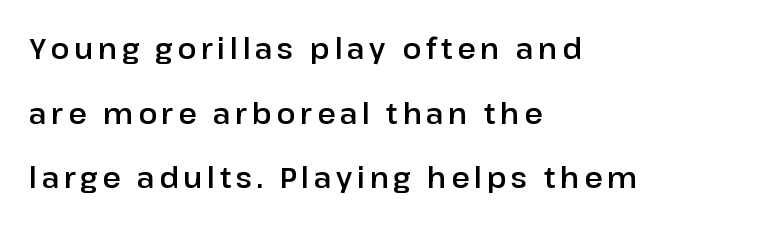
Q: Is the text italic (slanted)? A: No, it is upright.
Q: Is the typeface a serif or a sans-serif typeface? A: Sans-serif.
Q: Is the text underlined? A: No.
Q: How is the paragraph aligned? A: Left-aligned.
Q: Is the spacing between lines tight, normal or loose? A: Loose.
Q: Width (condensed, normal, or wide)? A: Normal.
Q: Stroke contrast? A: Low.
Q: x-height? A: Medium.
Q: Monospaced? A: No.
